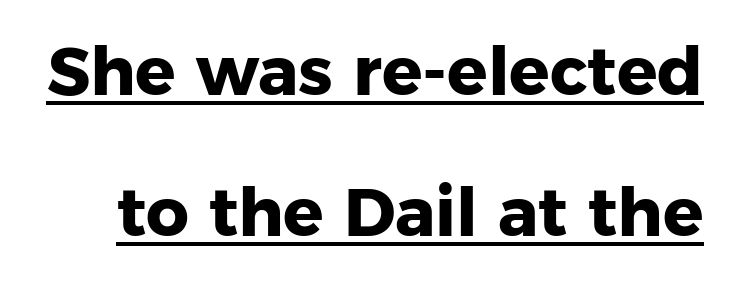
{"serif": "no", "italic": "no", "bold": "yes", "weight": "heavy", "width": "normal", "stroke_contrast": "low", "x_height": "medium", "monospaced": "no", "underline": "yes", "line_spacing": "loose", "line_spacing_ratio": 2.1, "letter_spacing": "normal", "letter_spacing_em": 0.0, "glyph_px": 67}
